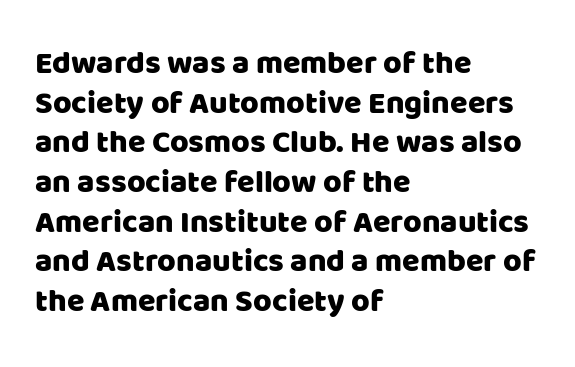
The image shows 32 px sans-serif type, upright; set left-aligned, line spacing 1.24x, normal letter spacing, not underlined; low stroke contrast and a large x-height.
